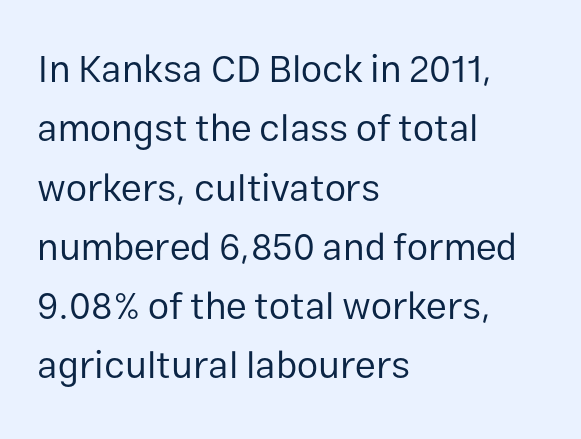
Honestly, the letter spacing is just normal — you wouldn't notice it. Caption: face not bold, strokes unweighted. The letters carry no serifs — their stems end cleanly without finishing strokes. Nope, not italic — everything's standing straight. A bare baseline throughout the passage.
